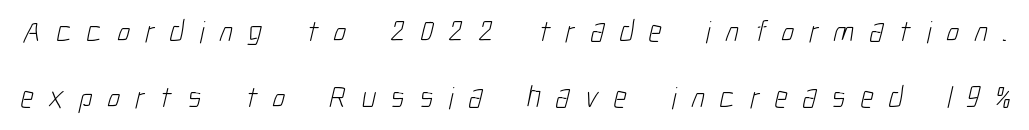
{"serif": "no", "bold": "no", "weight": "light", "width": "condensed", "stroke_contrast": "low", "x_height": "medium", "monospaced": "no", "underline": "no", "line_spacing": "loose", "line_spacing_ratio": 2.12, "letter_spacing": "wide", "letter_spacing_em": 0.49, "glyph_px": 31}
